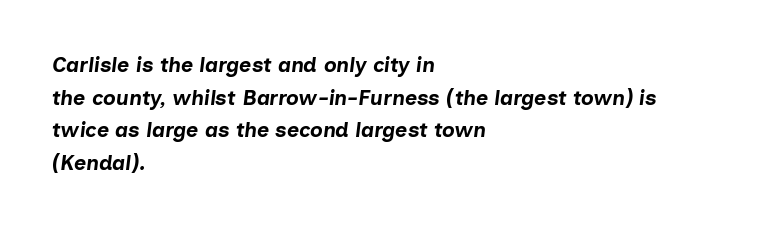
The image shows 21 px bold type, italic (leaning right); set left-aligned, normal line spacing (1.55x), normal letter spacing, not underlined.
